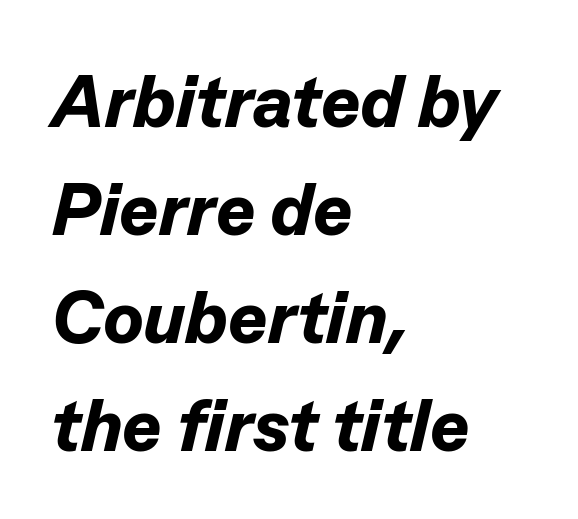
Q: Is the text bold? A: Yes.
Q: Is the text italic (slanted)? A: Yes, it leans right by about 13 degrees.
Q: Is the text underlined? A: No.
Q: How is the paragraph aligned? A: Left-aligned.
Q: Is the spacing between letters normal or unusually wide? A: Normal.
Q: Is the spacing between lines tight, normal or loose? A: Normal.
Q: Width (condensed, normal, or wide)? A: Normal.
Q: Stroke contrast? A: Low.
Q: x-height? A: Medium.
Q: Monospaced? A: No.
